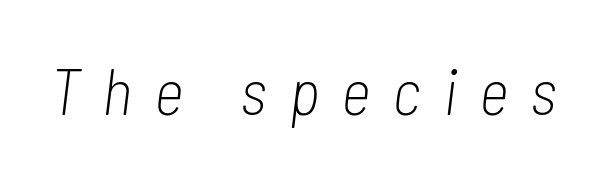
Q: Is the text bold? A: No.
Q: Is the text italic (slanted)? A: Yes, it leans right by about 7 degrees.
Q: Is the text underlined? A: No.
Q: Is the spacing between letters normal or unusually wide? A: Unusually wide.
Q: Width (condensed, normal, or wide)? A: Condensed.
Q: Stroke contrast? A: Low.
Q: x-height? A: Medium.
Q: Monospaced? A: No.
